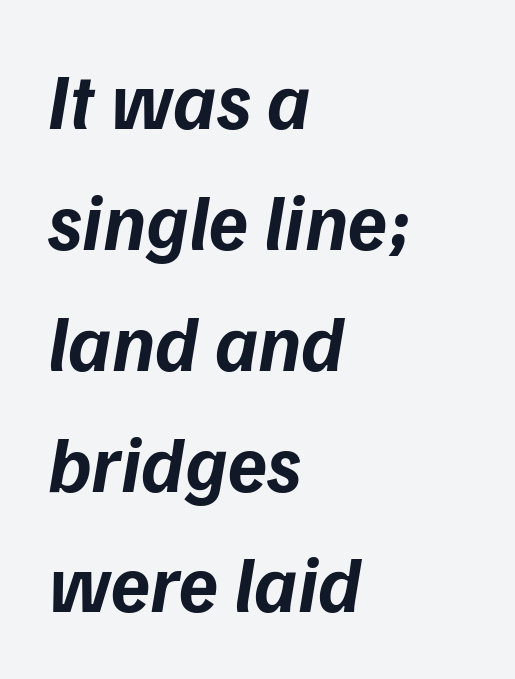
{"serif": "no", "bold": "yes", "weight": "bold", "width": "normal", "stroke_contrast": "low", "x_height": "medium", "monospaced": "no", "underline": "no", "align": "left", "line_spacing": "normal", "line_spacing_ratio": 1.53, "letter_spacing": "normal", "letter_spacing_em": 0.0, "glyph_px": 79}
